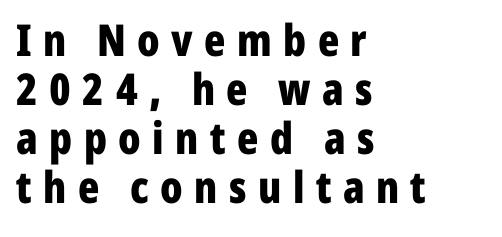
{"serif": "no", "italic": "no", "bold": "yes", "weight": "bold", "width": "condensed", "stroke_contrast": "low", "x_height": "medium", "monospaced": "no", "underline": "no", "align": "left", "line_spacing": "tight", "line_spacing_ratio": 1.11, "letter_spacing": "wide", "letter_spacing_em": 0.26, "glyph_px": 44}
